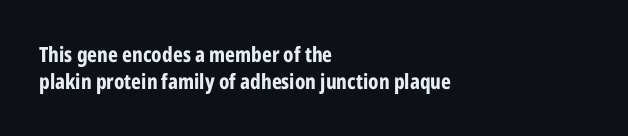
The rendering anchors every line to the left-hand side. This is the regular roman posture of the typeface. A normal amount of white space separates one row of letters from the next. The face used here is rendered with its standard letterfit. A clean baseline with only descenders dipping below it. The sample has been set heavy, in full bold.
